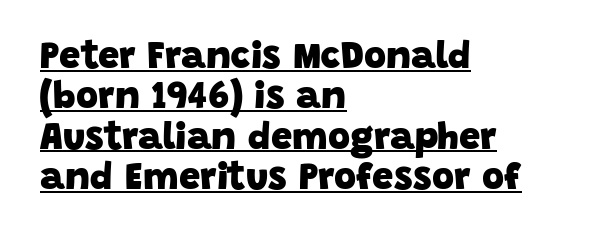
The image shows 38 px heavy sans-serif type; set left-aligned, tight line spacing (1.06x), normal letter spacing, underlined; low stroke contrast and a large x-height.
